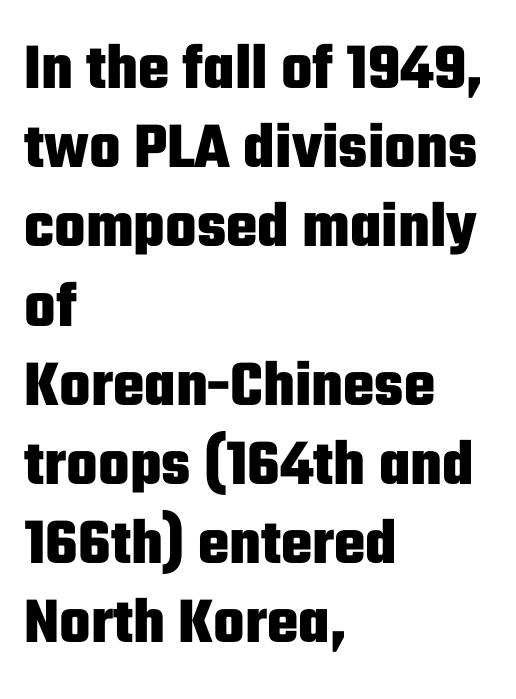
Note the varied advance widths — an 'i' is clearly narrower than an 'm'. Is the letter spacing exaggerated? No — it looks like the ordinary default. A typesetter would mark this as roman, not italic. A student would call this left alignment; a typographer would say flush left, rag right. Rule under the text: the space is simply empty.
